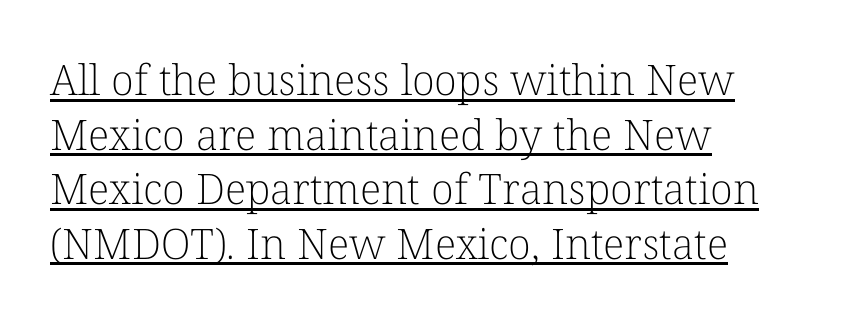
Q: Is the text bold? A: No.
Q: Is the text italic (slanted)? A: No, it is upright.
Q: Is the typeface a serif or a sans-serif typeface? A: Serif.
Q: Is the text underlined? A: Yes.
Q: How is the paragraph aligned? A: Left-aligned.
Q: Is the spacing between letters normal or unusually wide? A: Normal.
Q: Is the spacing between lines tight, normal or loose? A: Normal.
Q: Width (condensed, normal, or wide)? A: Normal.
Q: Stroke contrast? A: Low.
Q: x-height? A: Medium.
Q: Monospaced? A: No.
